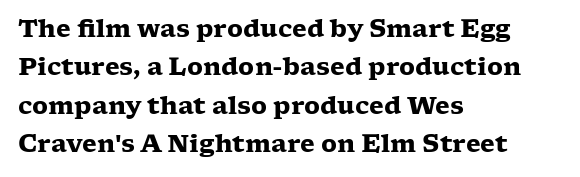
{"italic": "no", "bold": "yes", "underline": "no", "align": "left", "line_spacing": "normal", "line_spacing_ratio": 1.6, "letter_spacing": "normal", "letter_spacing_em": 0.0, "glyph_px": 24}
